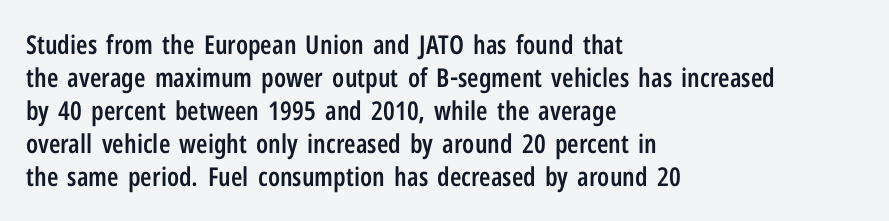
Q: Is the text bold? A: Semi-bold.
Q: Is the text italic (slanted)? A: No, it is upright.
Q: Is the text underlined? A: No.
Q: How is the paragraph aligned? A: Left-aligned.
Q: Is the spacing between letters normal or unusually wide? A: Normal.
Q: Is the spacing between lines tight, normal or loose? A: Normal.
